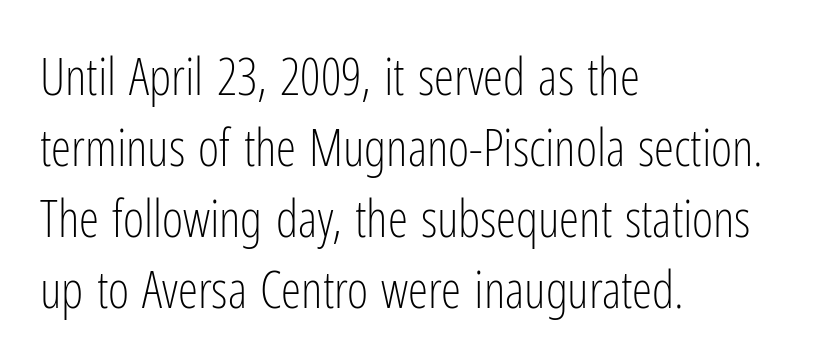
The image shows 51 px light, condensed sans-serif type, upright; set left-aligned, normal line spacing (1.39x), normal letter spacing, not underlined; low stroke contrast and a medium x-height.
